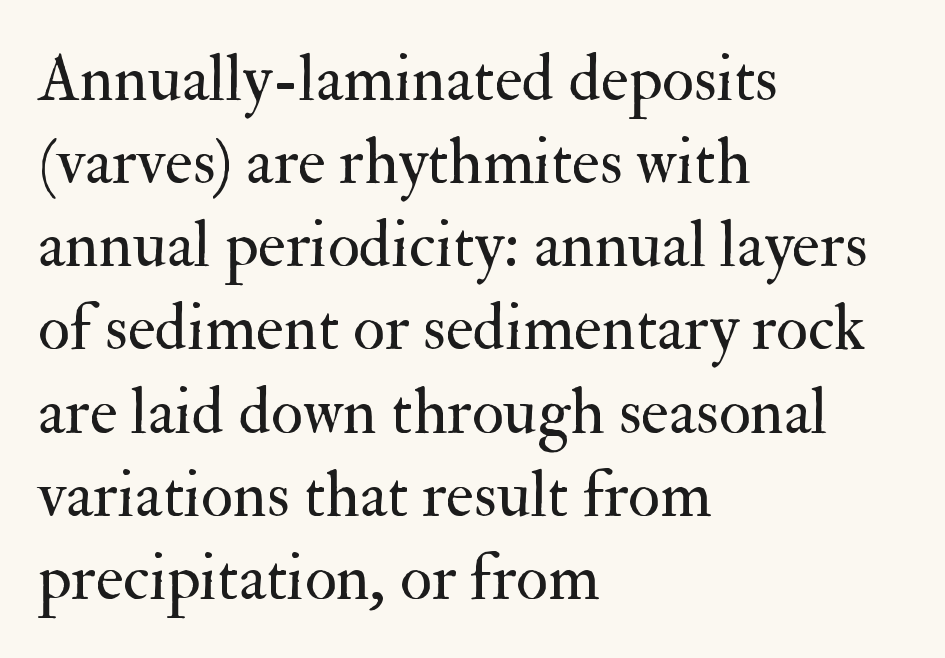
Only glyphs here, with clear space below each row. The letters advance in unequal steps, a hallmark of proportional type. This sample uses an upright cut, with every glyph sitting square on the baseline. Successive baselines arrive at the customary interval. Heaviness? Minimal to ordinary, like unemphasized prose. This sample uses a serif face.
